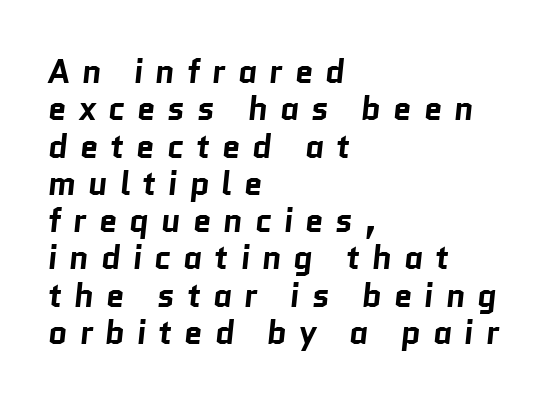
You could barely slide anything between these rows. Does the weight exceed regular? Yes, all the way to bold. There is plenty of visible air inserted between adjacent glyphs. The rendering uses natural spacing where letterforms have individual widths. Compared with a centered layout, this one pins lines to the left instead. Letters rest on an invisible, unmarked baseline.
